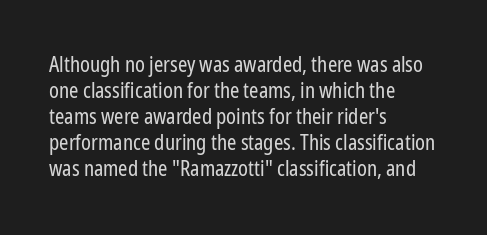
{"italic": "no", "bold": "no", "underline": "no", "align": "left", "line_spacing_ratio": 1.24, "letter_spacing": "normal", "letter_spacing_em": 0.0, "glyph_px": 21}
